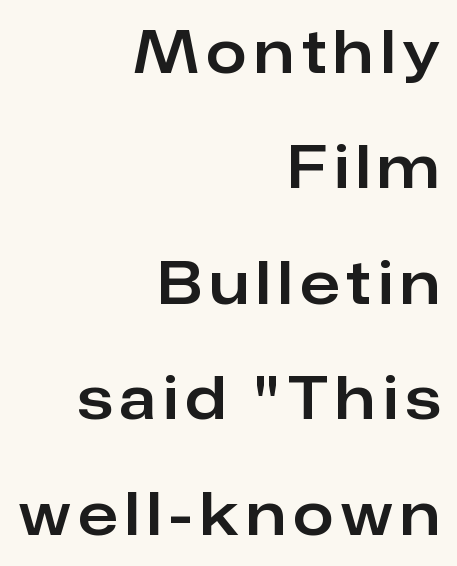
Q: Is the text italic (slanted)? A: No, it is upright.
Q: Is the typeface a serif or a sans-serif typeface? A: Sans-serif.
Q: Is the text underlined? A: No.
Q: How is the paragraph aligned? A: Right-aligned.
Q: Is the spacing between lines tight, normal or loose? A: Loose.
Q: Width (condensed, normal, or wide)? A: Normal.
Q: Stroke contrast? A: Low.
Q: x-height? A: Medium.
Q: Monospaced? A: No.
